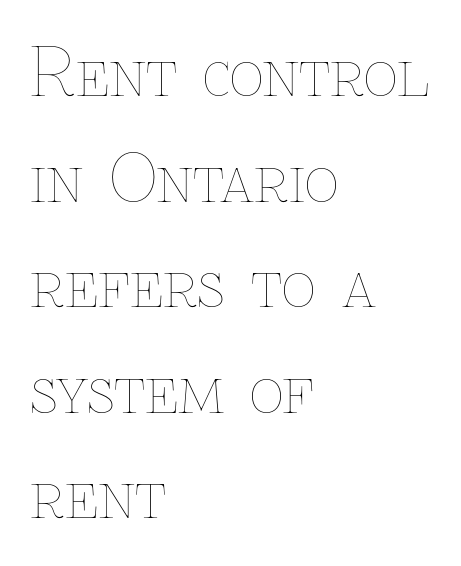
{"italic": "no", "bold": "no", "weight": "thin", "width": "normal", "stroke_contrast": "low", "x_height": "medium", "monospaced": "no", "underline": "no", "align": "left", "line_spacing": "normal", "line_spacing_ratio": 1.6, "letter_spacing": "normal", "letter_spacing_em": 0.0, "glyph_px": 66}
